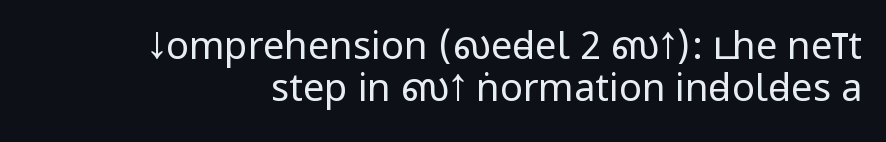
No word sits above an underline. Heaviness? Minimal to ordinary, like unemphasized prose. Whoever set this chose condensed vertical rhythm over breathing room. The lettering holds an erect, upright posture throughout. The letters advance in unequal steps, a hallmark of proportional type.
